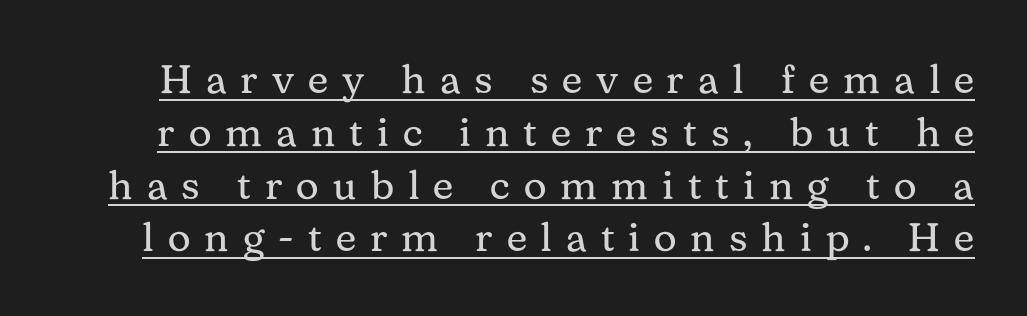
{"serif": "yes", "italic": "no", "bold": "no", "weight": "regular", "width": "normal", "stroke_contrast": "medium", "x_height": "medium", "monospaced": "no", "underline": "yes", "line_spacing": "normal", "line_spacing_ratio": 1.32, "letter_spacing": "wide", "letter_spacing_em": 0.35, "glyph_px": 40}
